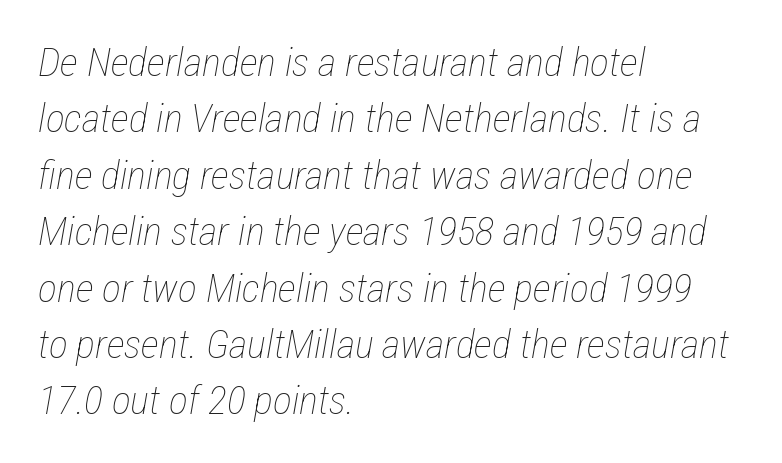
The image shows 40 px thin, condensed type, italic (leaning right); set left-aligned, normal line spacing (1.41x), normal letter spacing, not underlined; low stroke contrast and a medium x-height.
